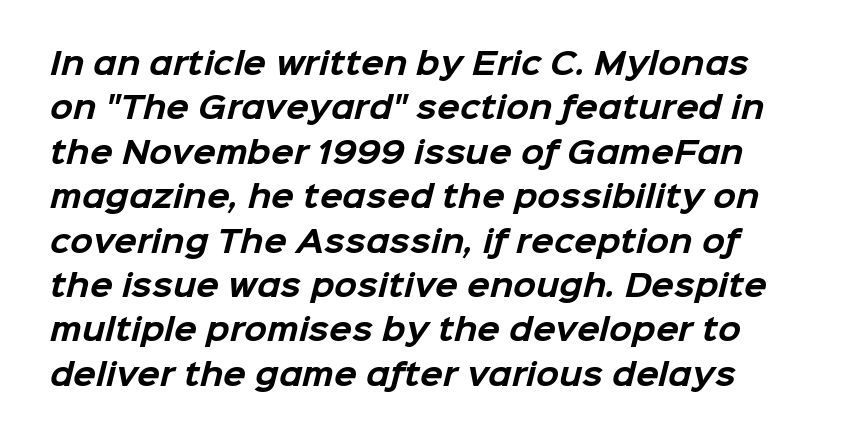
The strip under each line holds only bare page. A sans-serif font was chosen for this passage. The passage shown is typed in a proportional face where columns would drift. You could call the tracking neutral — neither tight nor loose.
